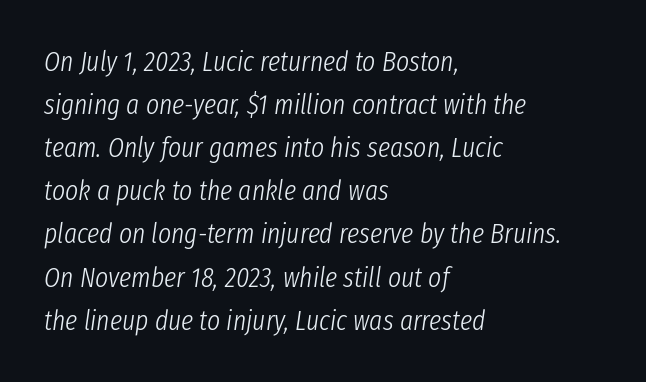
The image shows 28 px light, condensed type, italic (leaning right); set left-aligned, normal line spacing (1.54x), normal letter spacing, not underlined; low stroke contrast and a medium x-height.
